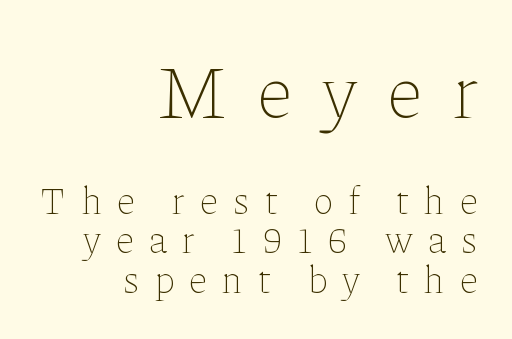
{"italic": "no", "bold": "no", "weight": "thin", "width": "normal", "stroke_contrast": "low", "x_height": "medium", "monospaced": "no", "underline": "no", "align": "right", "line_spacing": "tight", "line_spacing_ratio": 1.03, "letter_spacing": "wide", "letter_spacing_em": 0.4, "larger_block": "first", "size_ratio": 1.97, "glyph_px": 75}
